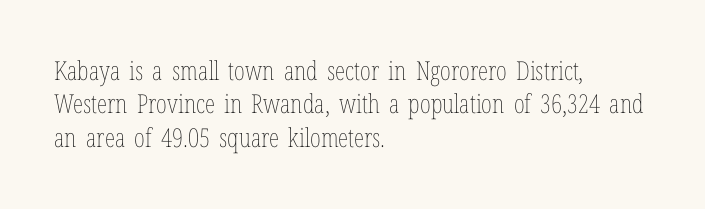
Q: Is the text bold? A: No.
Q: Is the text italic (slanted)? A: No, it is upright.
Q: Is the text underlined? A: No.
Q: How is the paragraph aligned? A: Left-aligned.
Q: Is the spacing between letters normal or unusually wide? A: Normal.
Q: Is the spacing between lines tight, normal or loose? A: Normal.
